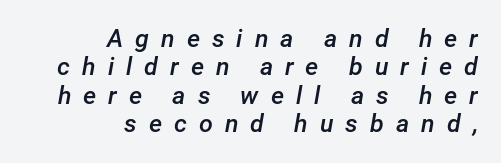
Q: Is the text bold? A: Semi-bold.
Q: Is the text italic (slanted)? A: Yes, it leans right by about 12 degrees.
Q: Is the text underlined? A: No.
Q: How is the paragraph aligned? A: Right-aligned.
Q: Is the spacing between letters normal or unusually wide? A: Unusually wide.
Q: Is the spacing between lines tight, normal or loose? A: Tight.
